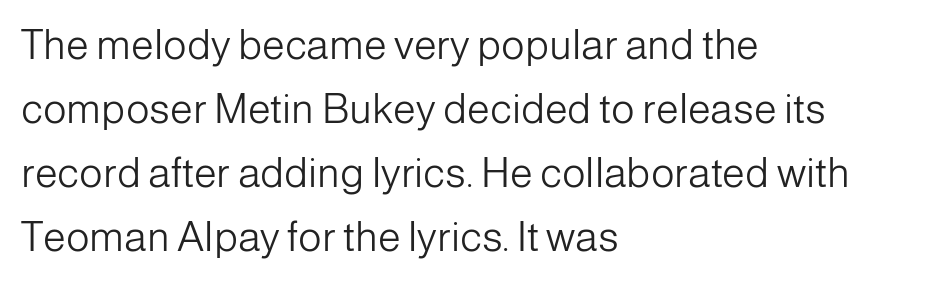
Q: Is the text bold? A: No.
Q: Is the text italic (slanted)? A: No, it is upright.
Q: Is the typeface a serif or a sans-serif typeface? A: Sans-serif.
Q: Is the text underlined? A: No.
Q: How is the paragraph aligned? A: Left-aligned.
Q: Is the spacing between letters normal or unusually wide? A: Normal.
Q: Is the spacing between lines tight, normal or loose? A: Normal.
Q: Width (condensed, normal, or wide)? A: Normal.
Q: Stroke contrast? A: Low.
Q: x-height? A: Medium.
Q: Monospaced? A: No.
